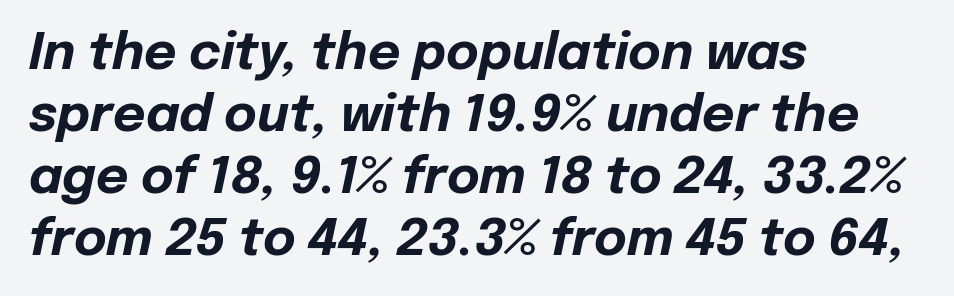
The image shows 50 px bold type, italic (leaning right); set left-aligned, line spacing 1.24x, normal letter spacing, not underlined; low stroke contrast and a medium x-height.
